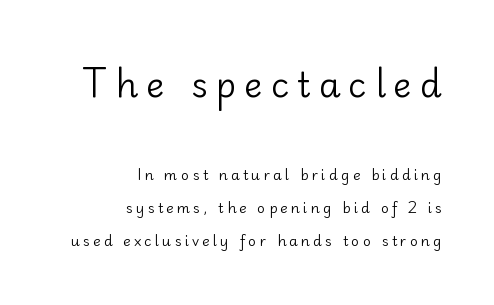
Q: Is the text bold? A: No.
Q: Is the text italic (slanted)? A: No, it is upright.
Q: Is the typeface a serif or a sans-serif typeface? A: Sans-serif.
Q: Is the text underlined? A: No.
Q: How is the paragraph aligned? A: Right-aligned.
Q: Is the spacing between letters normal or unusually wide? A: Unusually wide.
Q: Is the spacing between lines tight, normal or loose? A: Loose.
Q: Which block of text is set in a larger size, the first (top) or the second (bottom)? A: The first (top) one.
Q: Width (condensed, normal, or wide)? A: Normal.
Q: Stroke contrast? A: Low.
Q: x-height? A: Small.
Q: Monospaced? A: No.
